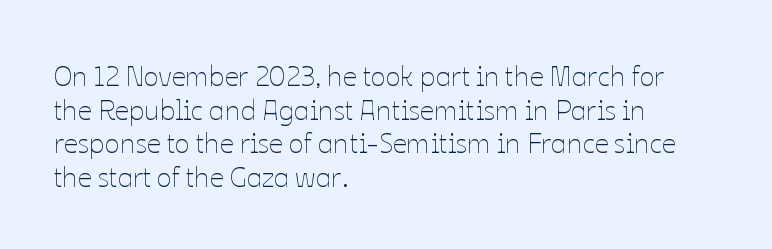
The image shows 28 px thin type, upright; set left-aligned, line spacing 1.2x, normal letter spacing, not underlined; low stroke contrast and a medium x-height.
